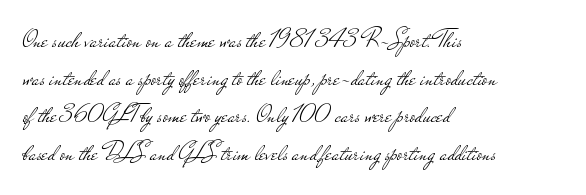
Q: Is the text bold? A: No.
Q: Is the text italic (slanted)? A: Yes.
Q: Is the text underlined? A: No.
Q: How is the paragraph aligned? A: Left-aligned.
Q: Is the spacing between letters normal or unusually wide? A: Normal.
Q: Is the spacing between lines tight, normal or loose? A: Normal.
